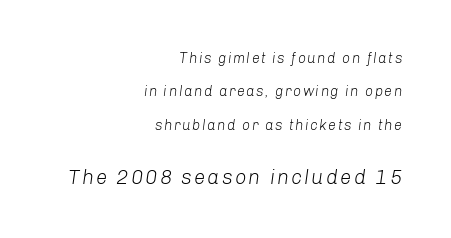
The image shows 20 px text type, italic (leaning right); set right-aligned, loose line spacing (2.38x), not underlined; the second (bottom) block is 1.43x larger.
